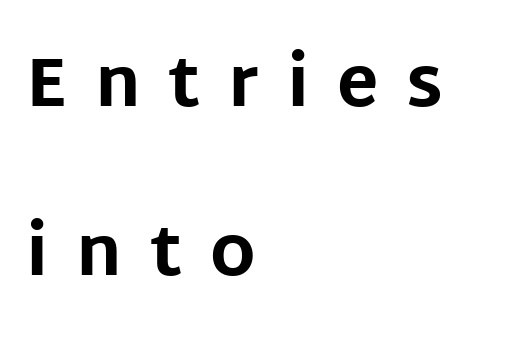
{"serif": "no", "italic": "no", "bold": "yes", "weight": "bold", "width": "normal", "stroke_contrast": "low", "x_height": "large", "monospaced": "no", "underline": "no", "align": "left", "line_spacing": "loose", "line_spacing_ratio": 2.45, "letter_spacing": "wide", "letter_spacing_em": 0.4, "glyph_px": 69}
